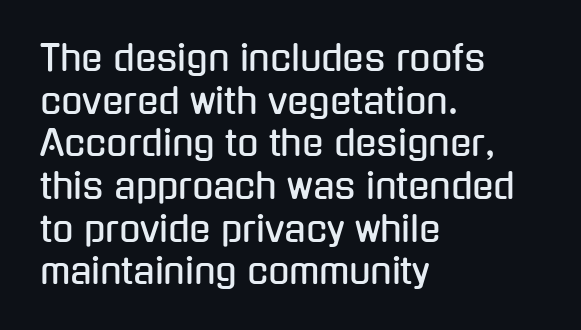
Q: Is the text italic (slanted)? A: No, it is upright.
Q: Is the typeface a serif or a sans-serif typeface? A: Sans-serif.
Q: Is the text underlined? A: No.
Q: How is the paragraph aligned? A: Left-aligned.
Q: Is the spacing between letters normal or unusually wide? A: Normal.
Q: Width (condensed, normal, or wide)? A: Condensed.
Q: Stroke contrast? A: Low.
Q: x-height? A: Medium.
Q: Monospaced? A: No.
